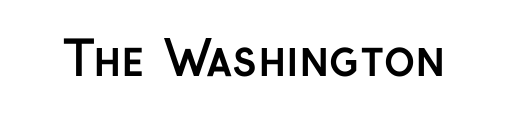
Tracking value appears to be zero — textbook default spacing. Bare-footed words on every line. Think of a printed novel: that variable character pitch is what you see here. Are there feet on the stems? There aren't — it's a sans. Pretty heavy lettering here — definitely bold.
